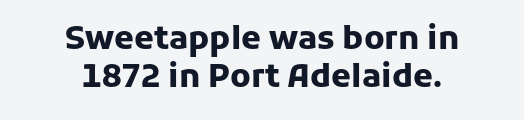
Q: Is the text bold? A: Yes.
Q: Is the text italic (slanted)? A: No, it is upright.
Q: Is the typeface a serif or a sans-serif typeface? A: Sans-serif.
Q: Is the text underlined? A: No.
Q: How is the paragraph aligned? A: Centered.
Q: Is the spacing between letters normal or unusually wide? A: Normal.
Q: Width (condensed, normal, or wide)? A: Normal.
Q: Stroke contrast? A: Low.
Q: x-height? A: Medium.
Q: Monospaced? A: No.
